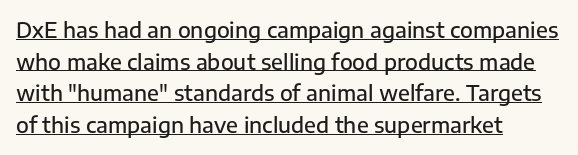
{"italic": "no", "bold": "semi", "underline": "yes", "align": "left", "line_spacing": "normal", "line_spacing_ratio": 1.51, "letter_spacing": "normal", "letter_spacing_em": 0.0, "glyph_px": 21}
